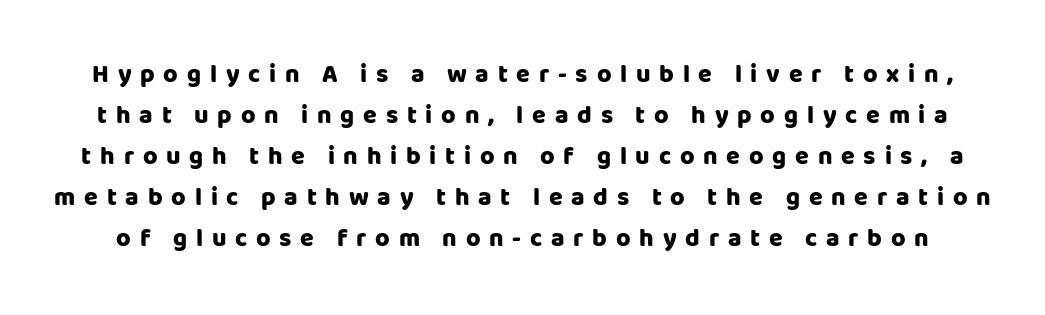
{"italic": "no", "bold": "yes", "underline": "no", "line_spacing": "normal", "line_spacing_ratio": 1.64, "letter_spacing": "wide", "letter_spacing_em": 0.35, "glyph_px": 25}
